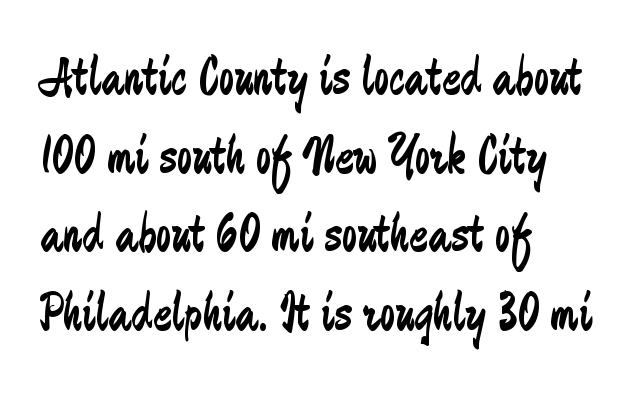
{"serif": "no", "bold": "no", "weight": "regular", "width": "condensed", "stroke_contrast": "low", "x_height": "small", "monospaced": "no", "underline": "no", "align": "left", "line_spacing": "normal", "line_spacing_ratio": 1.43, "letter_spacing": "normal", "letter_spacing_em": 0.0, "glyph_px": 55}
